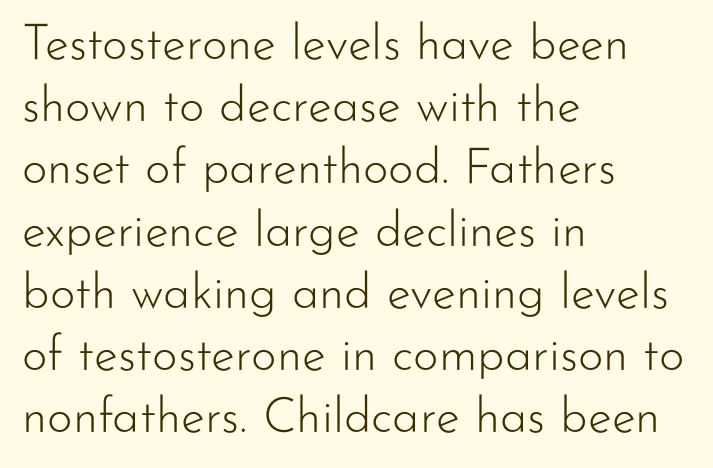
Short and long lines alike share a common starting point at left. A typesetter would call this proportional, since set widths differ per character. Just letters on the line, the space beneath them empty. Compared with a typical body face, this is equally light or lighter still. The font's upright variant was chosen for this text. This is sans-serif lettering, the kind often seen on screens and signage.
